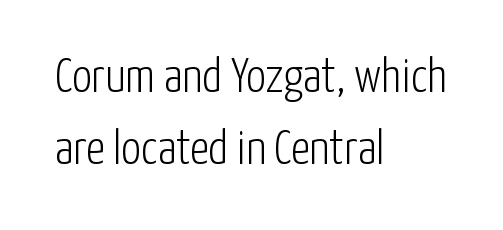
Q: Is the text bold? A: No.
Q: Is the text italic (slanted)? A: No, it is upright.
Q: Is the typeface a serif or a sans-serif typeface? A: Sans-serif.
Q: Is the text underlined? A: No.
Q: How is the paragraph aligned? A: Left-aligned.
Q: Is the spacing between letters normal or unusually wide? A: Normal.
Q: Is the spacing between lines tight, normal or loose? A: Normal.
Q: Width (condensed, normal, or wide)? A: Condensed.
Q: Stroke contrast? A: Low.
Q: x-height? A: Medium.
Q: Monospaced? A: No.
